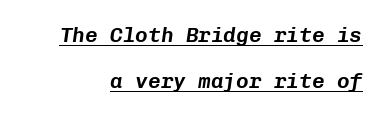
The image shows 21 px text type, italic (leaning right); set loose line spacing (2.17x), normal letter spacing, underlined.
